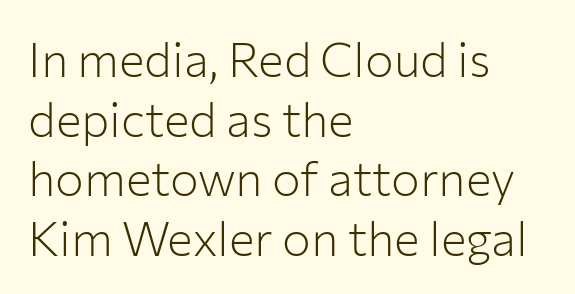
Compared with a centered layout, this one pins lines to the left instead. The line texture is even and compact thanks to regular tracking. You could not count columns in this text — the font is proportionally spaced. Clear beneath every line of the passage. The strokes are not fattened; the text isn't bold.
